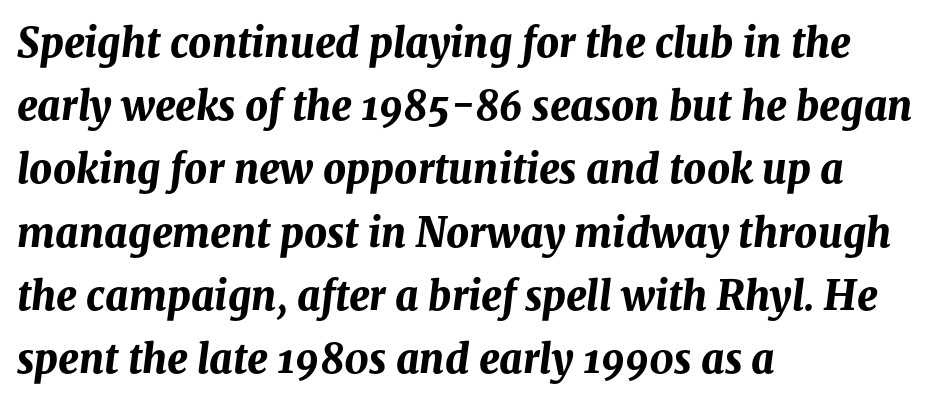
The text block is weighted toward the left margin, trailing off unevenly rightward. The passage shown is typed in a proportional face where columns would drift. Typesetter's note: full bold, strokes at maximum text heaviness. Has an underline been added? It has not. Is the type slanted? Yes — the strokes lean at a clear angle.
